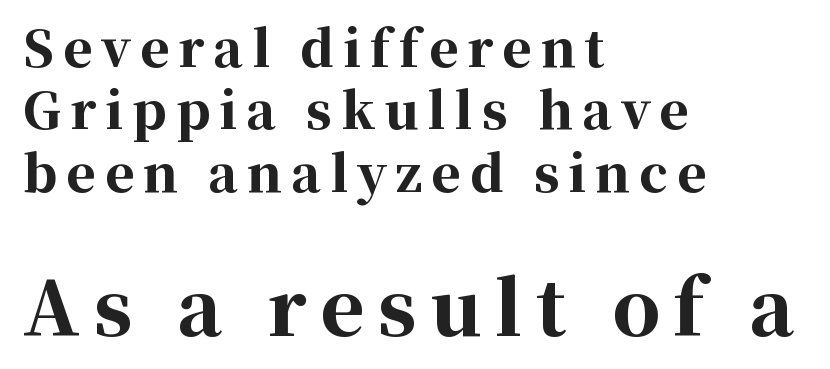
{"serif": "yes", "italic": "no", "bold": "yes", "weight": "bold", "width": "normal", "stroke_contrast": "high", "x_height": "medium", "monospaced": "no", "underline": "no", "align": "left", "line_spacing": "normal", "line_spacing_ratio": 1.25, "larger_block": "second", "size_ratio": 1.5, "glyph_px": 75}
